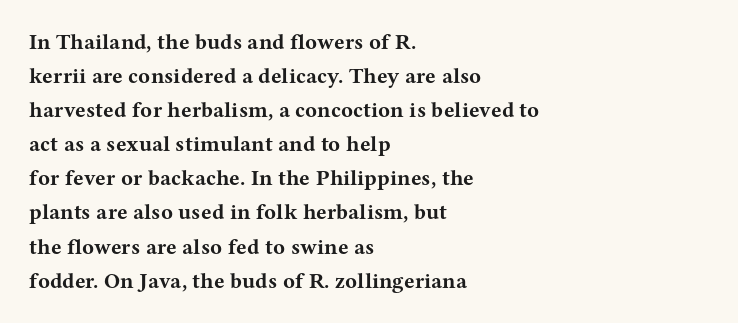
Q: Is the text bold? A: Yes.
Q: Is the text italic (slanted)? A: No, it is upright.
Q: Is the text underlined? A: No.
Q: How is the paragraph aligned? A: Left-aligned.
Q: Is the spacing between letters normal or unusually wide? A: Normal.
Q: Is the spacing between lines tight, normal or loose? A: Normal.
